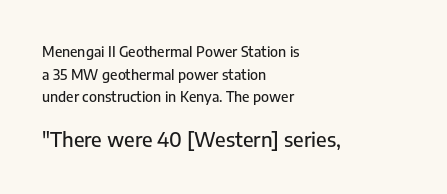
{"italic": "no", "underline": "no", "align": "left", "line_spacing": "normal", "line_spacing_ratio": 1.61, "letter_spacing": "normal", "letter_spacing_em": 0.0, "larger_block": "second", "size_ratio": 1.43, "glyph_px": 20}
